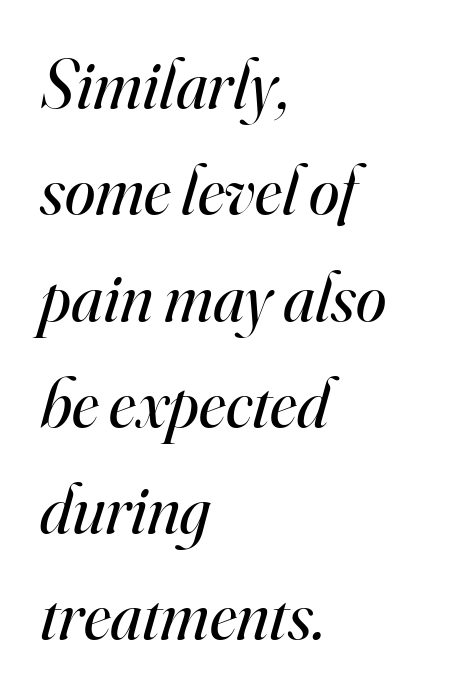
This rendering features lettering with no underline. The vertical gap from one line to the next is medium. You could not count columns in this text — the font is proportionally spaced. The passage shown is typeset with a serif family.
